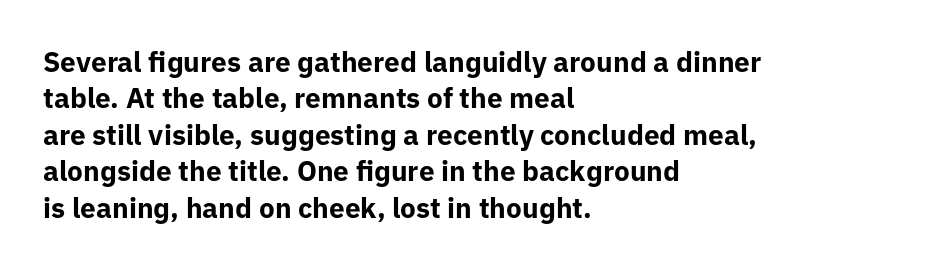
Q: Is the text bold? A: Yes.
Q: Is the text italic (slanted)? A: No, it is upright.
Q: Is the typeface a serif or a sans-serif typeface? A: Sans-serif.
Q: Is the text underlined? A: No.
Q: How is the paragraph aligned? A: Left-aligned.
Q: Is the spacing between letters normal or unusually wide? A: Normal.
Q: Is the spacing between lines tight, normal or loose? A: Normal.
Q: Width (condensed, normal, or wide)? A: Normal.
Q: Stroke contrast? A: Low.
Q: x-height? A: Medium.
Q: Monospaced? A: No.
